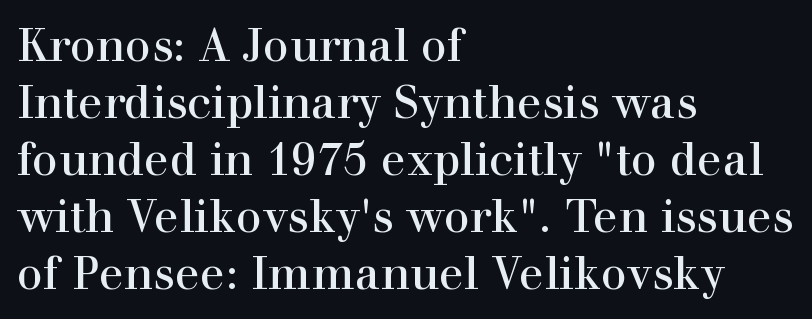
{"serif": "yes", "italic": "no", "width": "normal", "x_height": "medium", "monospaced": "no", "underline": "no", "align": "left", "line_spacing_ratio": 1.24, "letter_spacing": "normal", "letter_spacing_em": 0.0, "glyph_px": 46}
